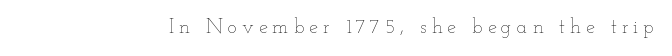
The image shows 20 px text type, upright; set unusually wide letter spacing (+0.25 em), not underlined.
